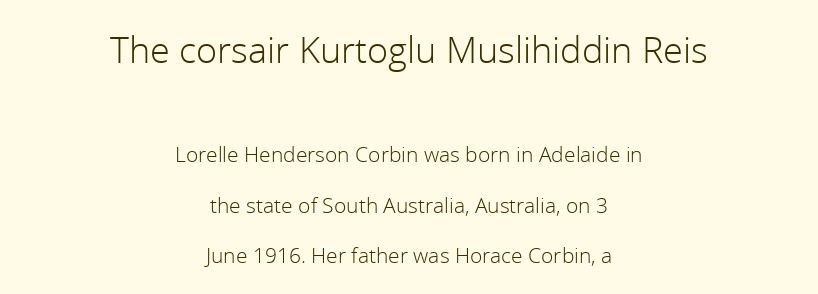
{"serif": "no", "italic": "no", "bold": "no", "weight": "light", "width": "normal", "x_height": "medium", "monospaced": "no", "underline": "no", "align": "center", "line_spacing": "loose", "line_spacing_ratio": 2.4, "letter_spacing": "normal", "letter_spacing_em": 0.0, "larger_block": "first", "size_ratio": 1.71, "glyph_px": 36}
